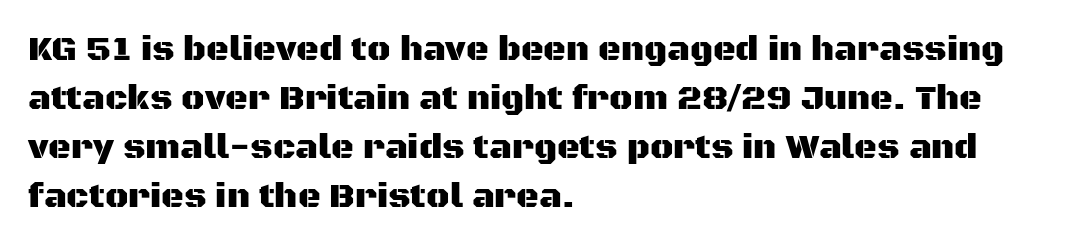
The rendering anchors every line to the left-hand side. The face used here is a sans, in the tradition of grotesques and geometrics. Each letter keeps its own natural width here, so spacing adapts to shape. Any mark beneath the type? The region is blank. Does the leading feel generous? No, just average. This sample uses an upright cut, with every glyph sitting square on the baseline.
